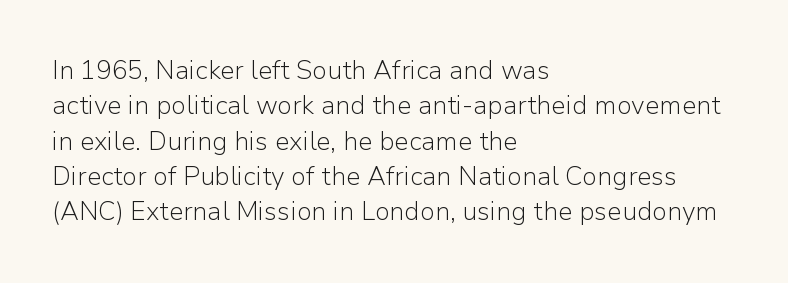
{"italic": "no", "bold": "no", "underline": "no", "align": "left", "line_spacing": "normal", "line_spacing_ratio": 1.36, "letter_spacing": "normal", "letter_spacing_em": 0.0, "glyph_px": 26}
